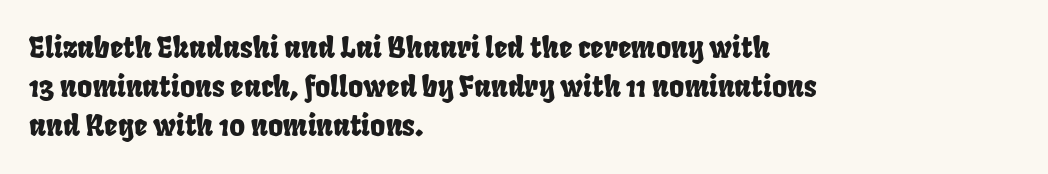
Short note: letters normally spaced. Summary of vertical rhythm: regular, with standard interline spacing. All the whitespace from short lines collects on the right. The foot of each line stays bare and open. The characters display no serif detailing; their extremities are plain. Here the designer chose a conventional face with non-uniform glyph widths.
